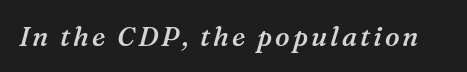
The glyphs have the mass of a demibold cut, below bold. In terms of posture, this sample is oblique. This rendering features lettering with no underline.
